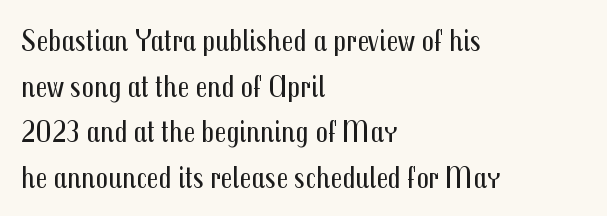
The image shows 31 px regular-weight, condensed sans-serif type, upright; set left-aligned, normal line spacing (1.47x), normal letter spacing, not underlined; medium stroke contrast and a medium x-height.
